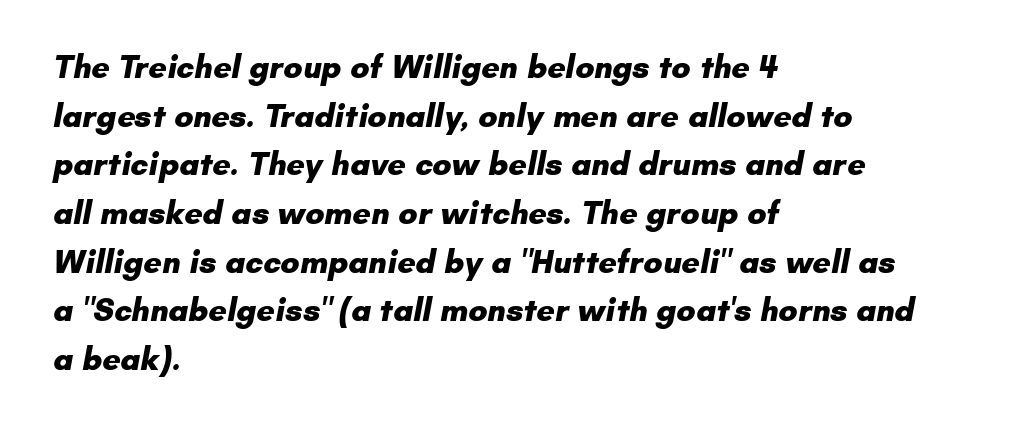
Q: Is the text bold? A: Yes.
Q: Is the typeface a serif or a sans-serif typeface? A: Sans-serif.
Q: Is the text underlined? A: No.
Q: How is the paragraph aligned? A: Left-aligned.
Q: Is the spacing between letters normal or unusually wide? A: Normal.
Q: Is the spacing between lines tight, normal or loose? A: Normal.
Q: Width (condensed, normal, or wide)? A: Normal.
Q: Stroke contrast? A: Low.
Q: x-height? A: Small.
Q: Monospaced? A: No.
